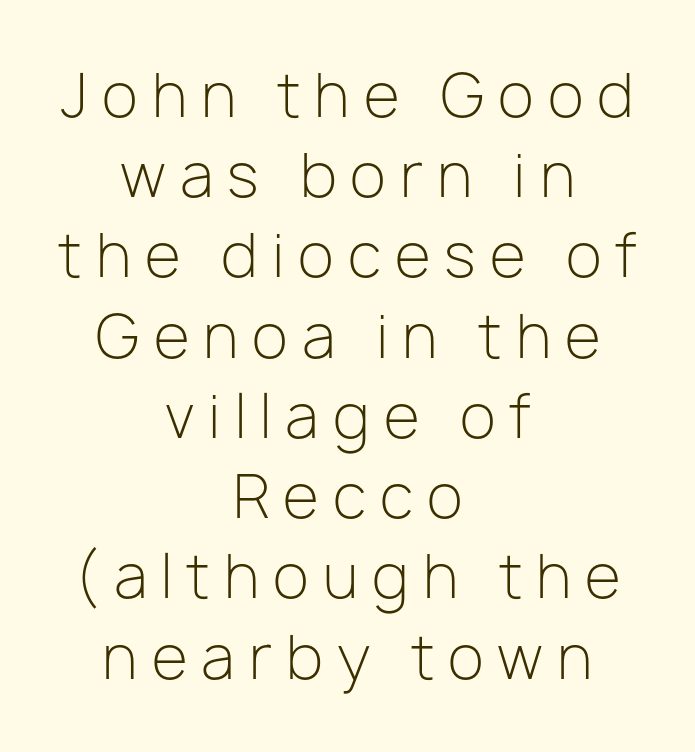
{"serif": "no", "italic": "no", "bold": "no", "weight": "light", "width": "normal", "stroke_contrast": "low", "x_height": "medium", "monospaced": "no", "underline": "no", "align": "center", "line_spacing": "normal", "line_spacing_ratio": 1.36, "letter_spacing": "wide", "letter_spacing_em": 0.24, "glyph_px": 59}
